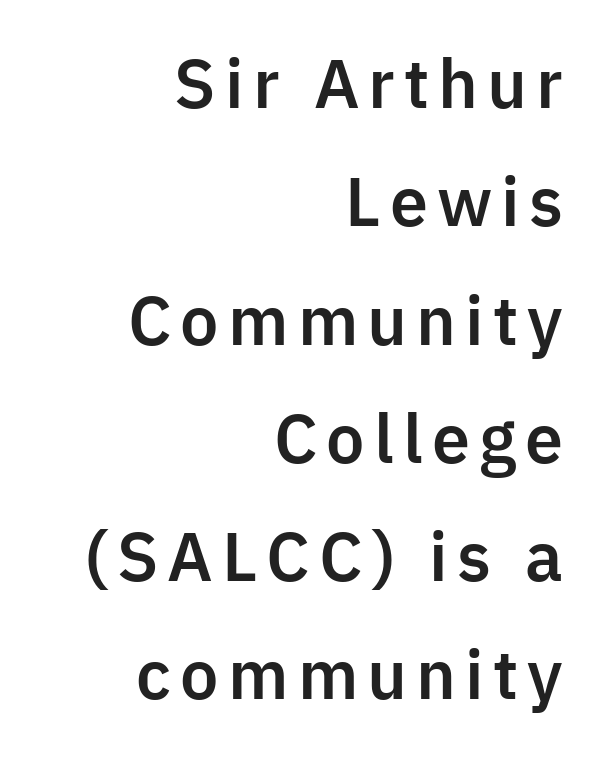
The image shows 65 px sans-serif type, upright; set right-aligned, line spacing 1.82x, not underlined; low stroke contrast and a medium x-height.
